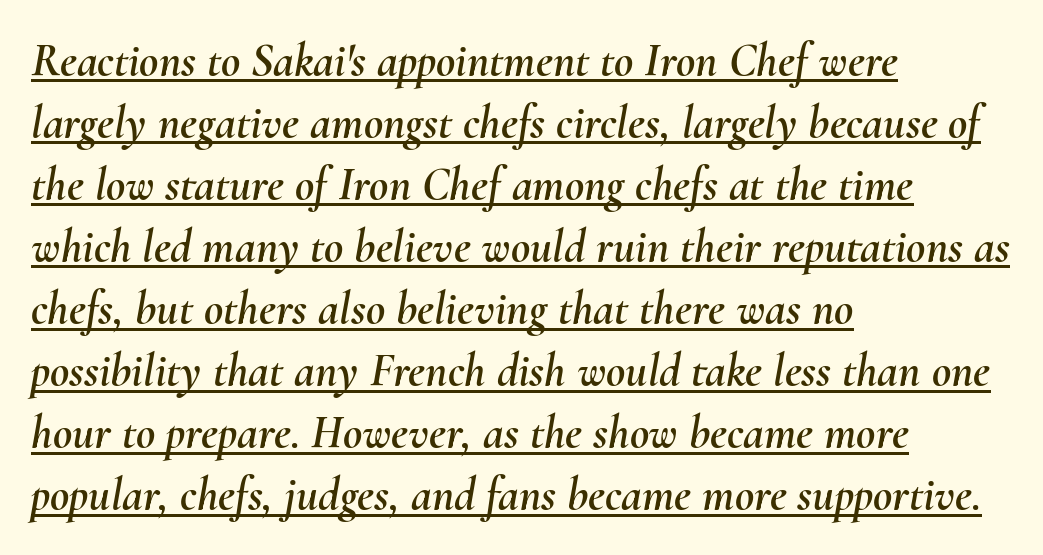
Note the varied advance widths — an 'i' is clearly narrower than an 'm'. Notice how descenders clear the ascenders below comfortably — that's standard leading. The sample's only ornament is a line tracing under the words. The compositor pushed each line to the left boundary.
